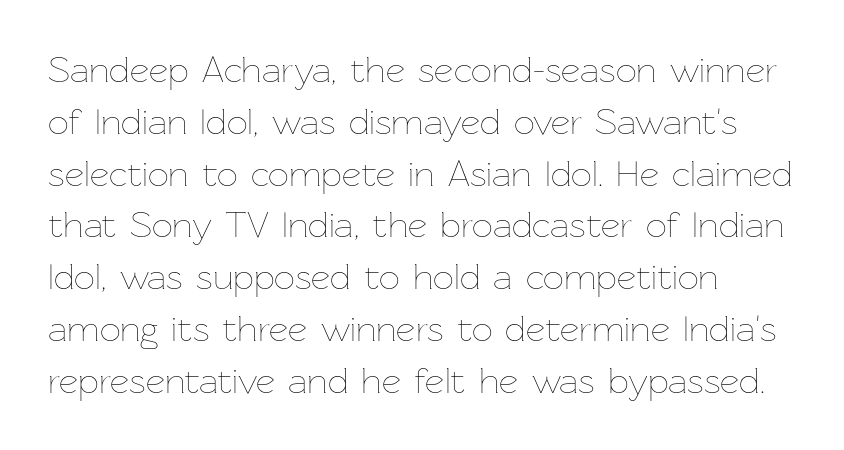
The image shows 37 px thin type, upright; set left-aligned, normal line spacing (1.4x), normal letter spacing, not underlined; low stroke contrast and a medium x-height.
